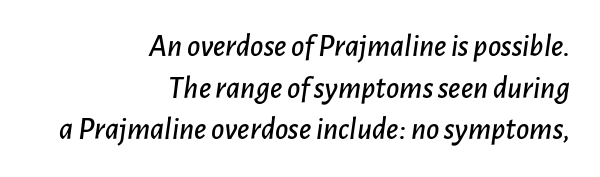
This is oblique type, the kind used for emphasis or titles. Interline gaps are of average width in this sample. Between one letter and the next there's only the usual sliver of space. The compositor pushed each line to the right boundary.
